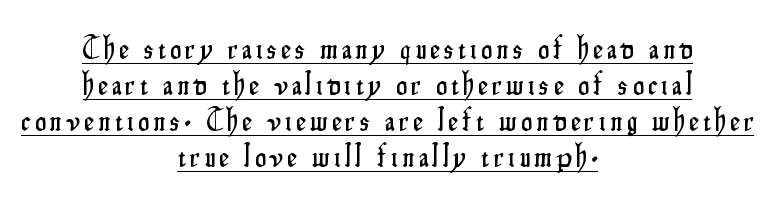
Ordinary non-slanted type is in use. Is this a fixed-width face? No — the glyphs have proportional, varying widths. Typographically, this falls in the sans-serif category. The words here are underlined. This sample is center-justified, so both line endings float freely.
